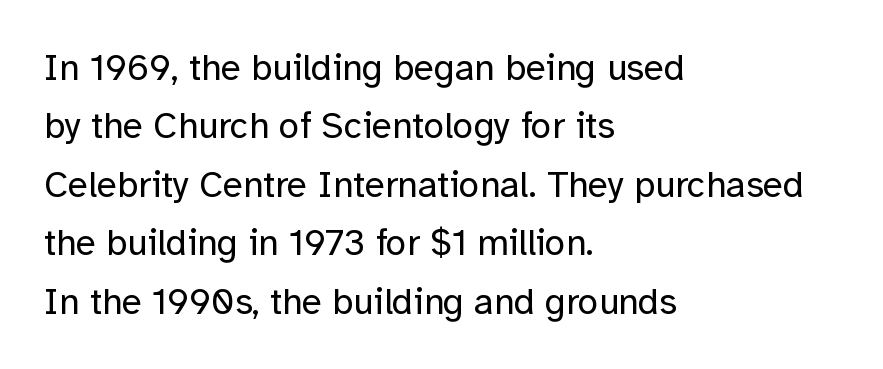
Q: Is the text bold? A: No.
Q: Is the text italic (slanted)? A: No, it is upright.
Q: Is the typeface a serif or a sans-serif typeface? A: Sans-serif.
Q: Is the text underlined? A: No.
Q: How is the paragraph aligned? A: Left-aligned.
Q: Is the spacing between letters normal or unusually wide? A: Normal.
Q: Is the spacing between lines tight, normal or loose? A: Normal.
Q: Width (condensed, normal, or wide)? A: Normal.
Q: Stroke contrast? A: Low.
Q: x-height? A: Medium.
Q: Monospaced? A: No.
